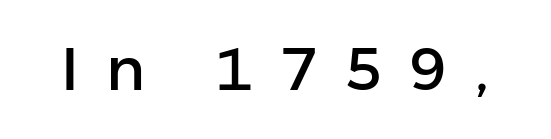
The image shows 59 px sans-serif type, upright; set unusually wide letter spacing (+0.46 em), not underlined; low stroke contrast and a medium x-height.
